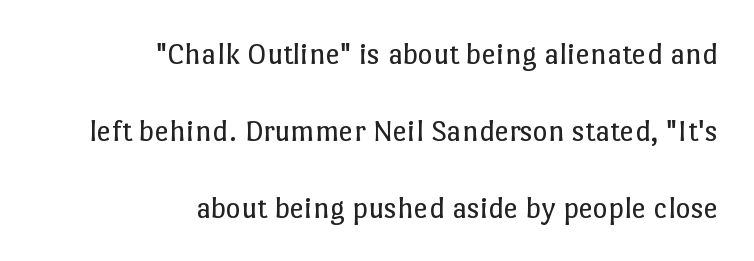
The image shows 32 px regular-weight type, upright; set right-aligned, loose line spacing (2.4x), normal letter spacing, not underlined; low stroke contrast and a medium x-height.
